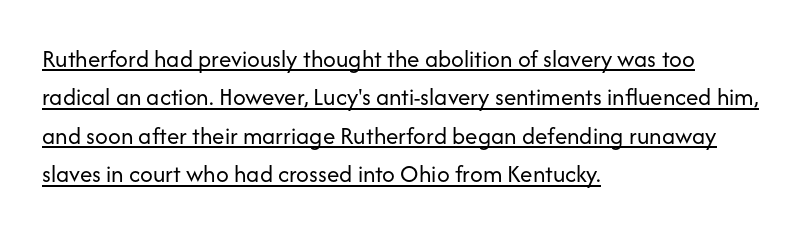
{"italic": "no", "bold": "no", "underline": "yes", "align": "left", "line_spacing": "normal", "line_spacing_ratio": 1.54, "letter_spacing": "normal", "letter_spacing_em": 0.0, "glyph_px": 25}
